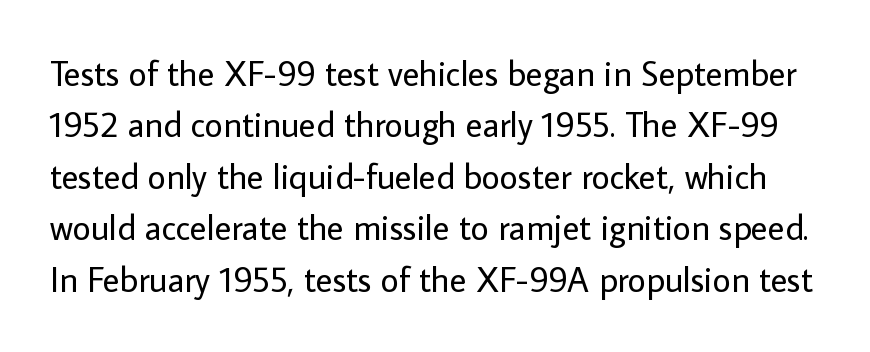
Is this a fixed-width face? No — the glyphs have proportional, varying widths. In terms of posture, this sample is upright. The passage shown stacks its lines at a standard gap. No feet cap the strokes, marking this as sans-serif type.
